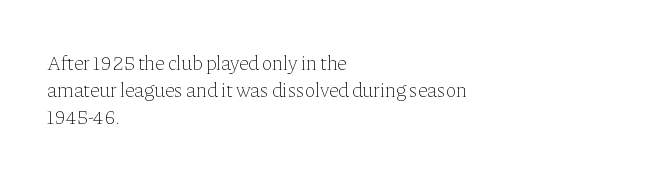
This sample uses an upright cut, with every glyph sitting square on the baseline. Reading down the column, the eye jumps a familiar distance to each next line. The horizontal fit of the characters is conventional and even. This is not heavy type; no bold has been used.
